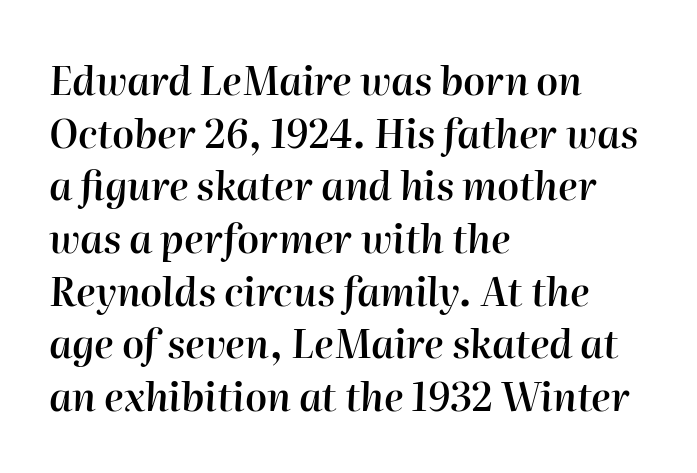
Tracking value appears to be zero — textbook default spacing. The designer left line spacing at the default. The letters advance in unequal steps, a hallmark of proportional type. The area under the type is left untouched. Short and long lines alike share a common starting point at left.
